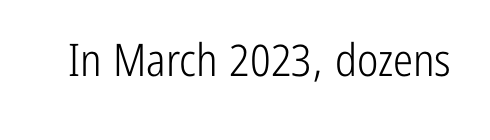
The image shows 45 px light, condensed sans-serif type, upright; set normal letter spacing, not underlined; low stroke contrast and a medium x-height.
